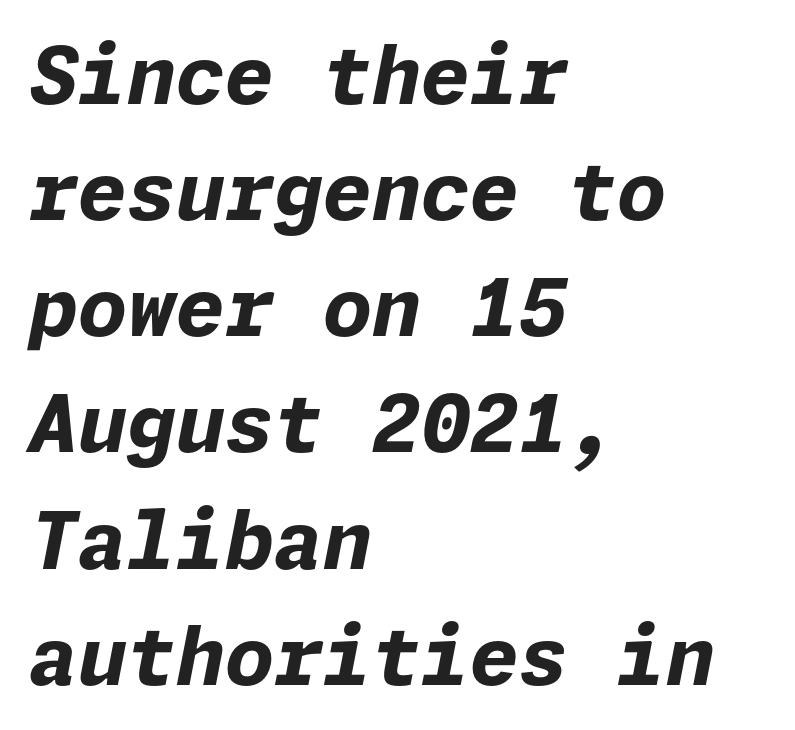
Q: Is the text bold? A: Yes.
Q: Is the text italic (slanted)? A: Yes, it leans right by about 11 degrees.
Q: Is the text underlined? A: No.
Q: How is the paragraph aligned? A: Left-aligned.
Q: Is the spacing between letters normal or unusually wide? A: Normal.
Q: Is the spacing between lines tight, normal or loose? A: Normal.
Q: Width (condensed, normal, or wide)? A: Normal.
Q: Stroke contrast? A: Low.
Q: x-height? A: Medium.
